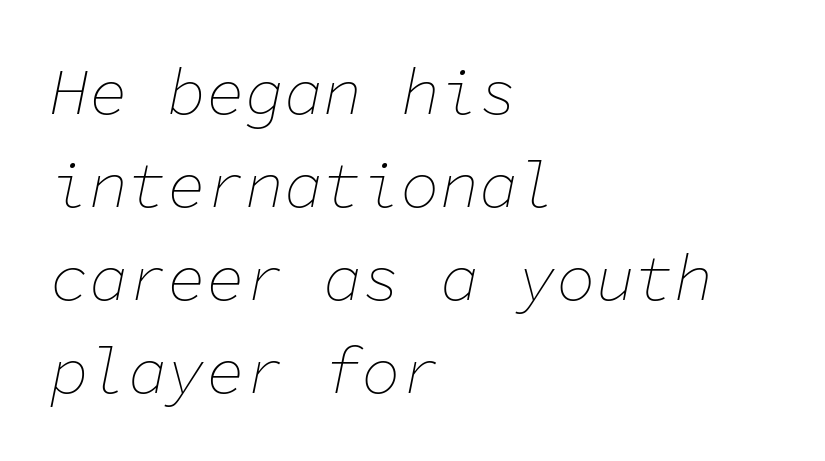
{"italic": "yes", "lean": "right", "slant_degrees": 11, "bold": "no", "weight": "thin", "width": "normal", "stroke_contrast": "low", "x_height": "medium", "monospaced": "yes", "underline": "no", "align": "left", "line_spacing": "normal", "line_spacing_ratio": 1.43, "letter_spacing": "normal", "letter_spacing_em": 0.0, "glyph_px": 65}
